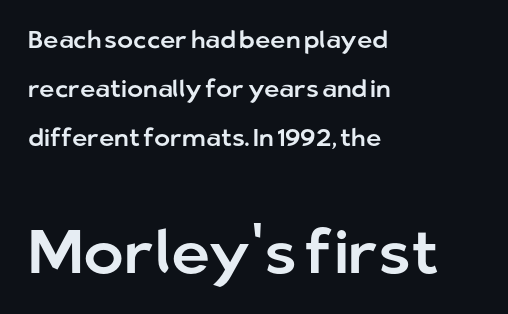
The image shows 61 px sans-serif type, upright; set left-aligned, loose line spacing (2.04x), normal letter spacing, not underlined; the second (bottom) block is 2.54x larger; low stroke contrast and a medium x-height.
